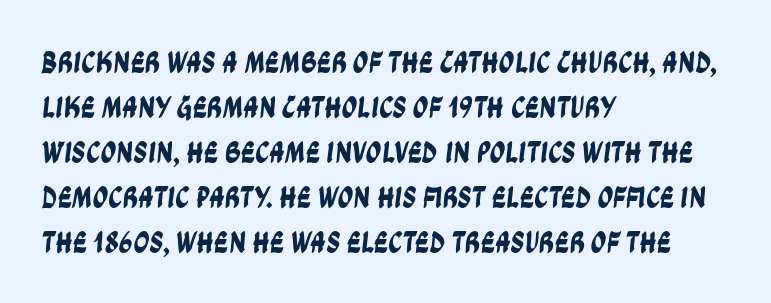
{"serif": "no", "width": "condensed", "stroke_contrast": "low", "x_height": "large", "monospaced": "no", "underline": "no", "align": "left", "line_spacing": "normal", "line_spacing_ratio": 1.45, "letter_spacing": "normal", "letter_spacing_em": 0.0, "glyph_px": 31}
